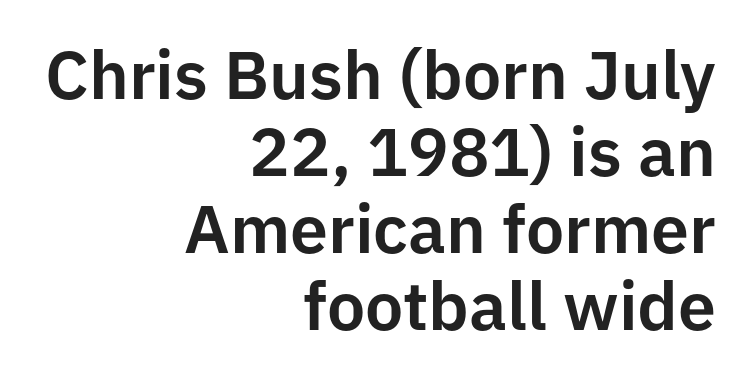
The image shows 68 px sans-serif type, upright; set right-aligned, tight line spacing (1.13x), normal letter spacing, not underlined; low stroke contrast and a medium x-height.
